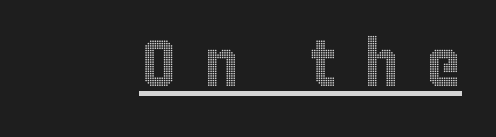
The image shows 66 px condensed type, upright; set unusually wide letter spacing (+0.41 em), underlined; a large x-height.
